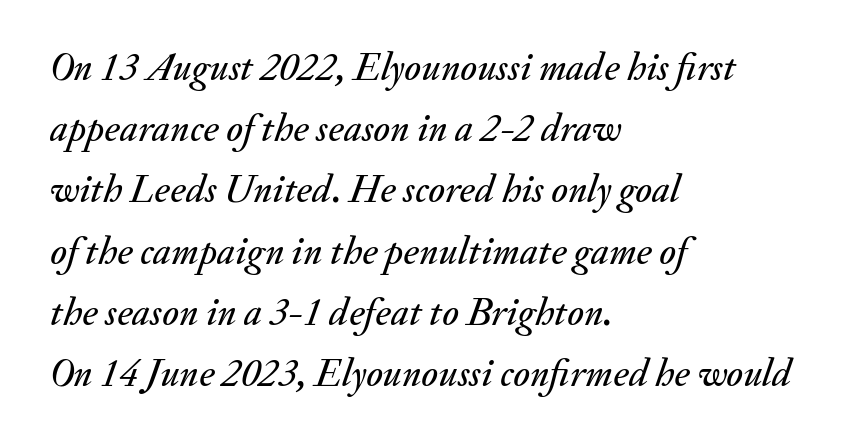
The image shows 39 px text type, italic (leaning right); set left-aligned, normal line spacing (1.57x), normal letter spacing, not underlined; medium stroke contrast and a small x-height.
